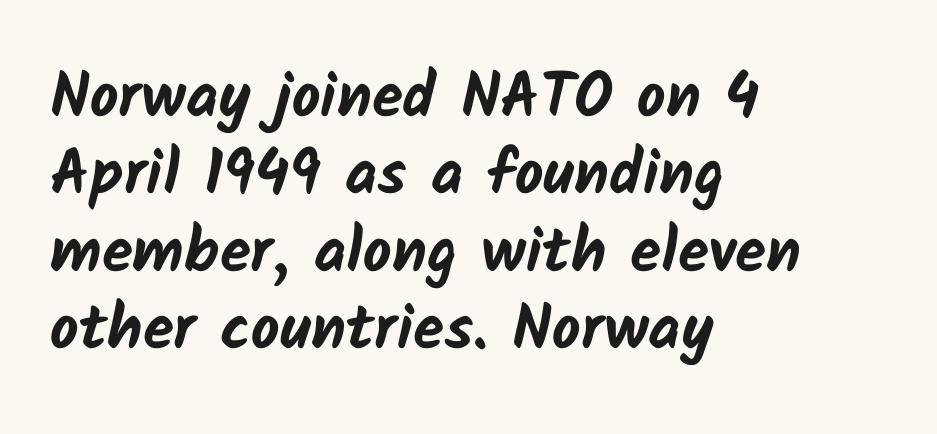
Look at the bottom of the vertical strokes: they stop flat, with no serifs. The passage shown is typed in a proportional face where columns would drift. The passage shown is not underscored anywhere. Horizontal alignment here is leftward, the default for most running prose. A dark, heavy texture on the line: the type is bold.
